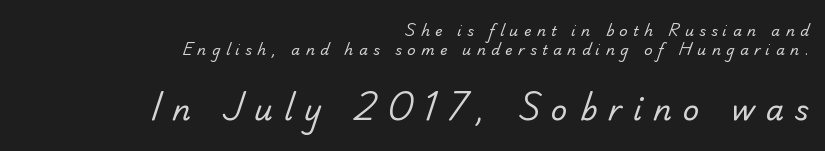
The image shows 29 px regular-weight sans-serif type; set right-aligned, normal line spacing (1.37x), unusually wide letter spacing (+0.39 em), not underlined; the second (bottom) block is 2.07x larger; low stroke contrast and a small x-height.
